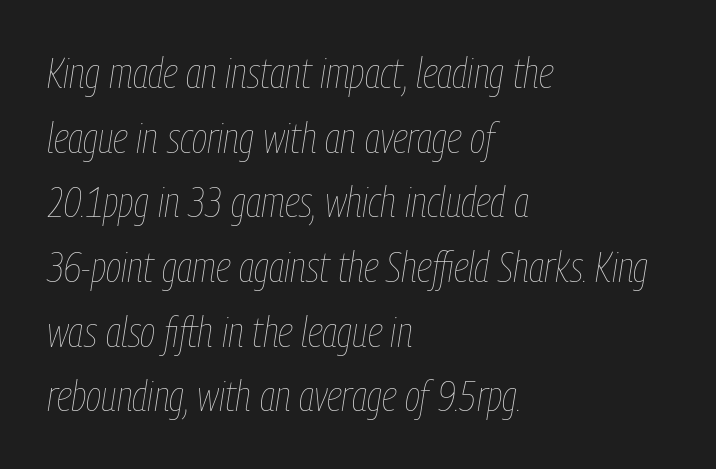
Check the space under the baseline: it is left empty. A student would call this left alignment; a typographer would say flush left, rag right. Looks like regular typesetting: each glyph gets only the width it needs. Notice how descenders clear the ascenders below comfortably — that's standard leading.
